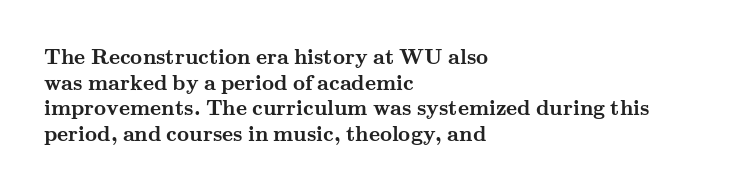
{"italic": "no", "bold": "yes", "underline": "no", "align": "left", "line_spacing_ratio": 1.22, "letter_spacing": "normal", "letter_spacing_em": 0.0, "glyph_px": 21}
